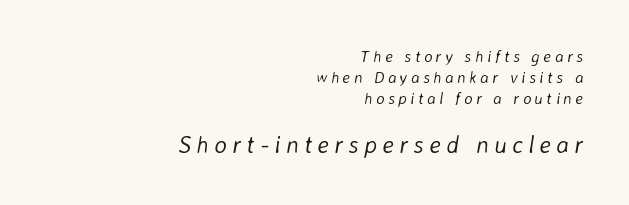
Descenders are the only things crossing below the line. Caption: face not bold, strokes unweighted. The lower block of text is set noticeably larger than the block above it. This is oblique type, the kind used for emphasis or titles. If you measured baseline to baseline, you'd find a middling distance. Tracking here is generous; glyphs stand well apart from one another.
